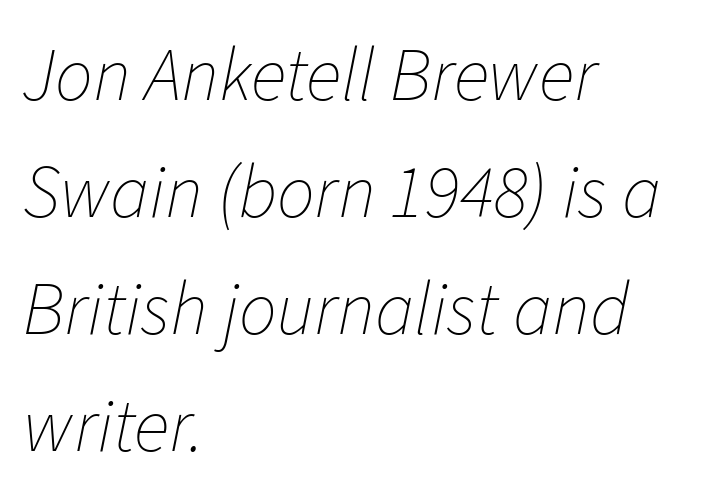
Q: Is the text bold? A: No.
Q: Is the text italic (slanted)? A: Yes, it leans right by about 11 degrees.
Q: Is the text underlined? A: No.
Q: How is the paragraph aligned? A: Left-aligned.
Q: Is the spacing between letters normal or unusually wide? A: Normal.
Q: Is the spacing between lines tight, normal or loose? A: Normal.
Q: Width (condensed, normal, or wide)? A: Normal.
Q: Stroke contrast? A: Low.
Q: x-height? A: Medium.
Q: Monospaced? A: No.
